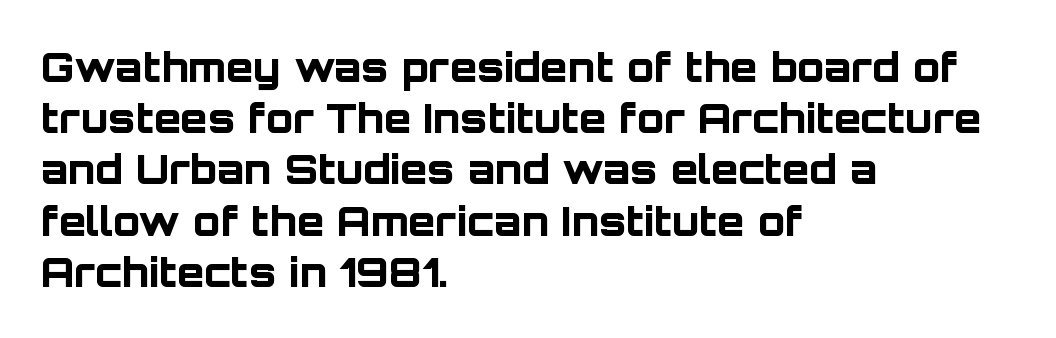
Q: Is the text bold? A: Yes.
Q: Is the text italic (slanted)? A: No, it is upright.
Q: Is the typeface a serif or a sans-serif typeface? A: Sans-serif.
Q: Is the text underlined? A: No.
Q: How is the paragraph aligned? A: Left-aligned.
Q: Is the spacing between letters normal or unusually wide? A: Normal.
Q: Is the spacing between lines tight, normal or loose? A: Normal.
Q: Width (condensed, normal, or wide)? A: Normal.
Q: Stroke contrast? A: Low.
Q: x-height? A: Large.
Q: Monospaced? A: No.
